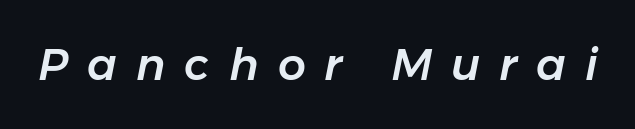
{"italic": "yes", "lean": "right", "slant_degrees": 11, "width": "normal", "stroke_contrast": "low", "x_height": "medium", "monospaced": "no", "underline": "no", "letter_spacing": "wide", "letter_spacing_em": 0.43, "glyph_px": 44}
